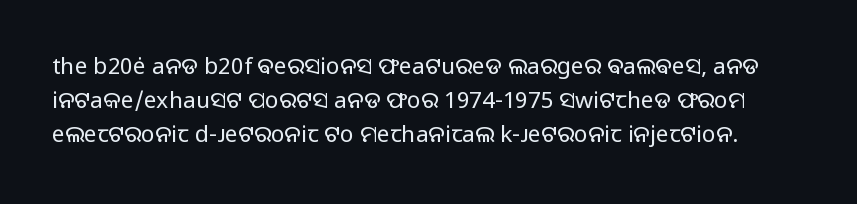
The letters stand upright; this is a roman face. On a weight scale, this lands at 450 or below. Any mark beneath the type? The region is blank. The letterforms sit shoulder to shoulder at normal distance. The rendering uses a moderate line-height, typical for paragraphs.
